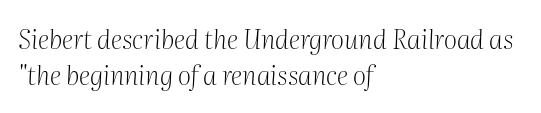
Q: Is the text bold? A: No.
Q: Is the text italic (slanted)? A: Yes, it leans right by about 2 degrees.
Q: Is the text underlined? A: No.
Q: How is the paragraph aligned? A: Left-aligned.
Q: Is the spacing between letters normal or unusually wide? A: Normal.
Q: Is the spacing between lines tight, normal or loose? A: Normal.
